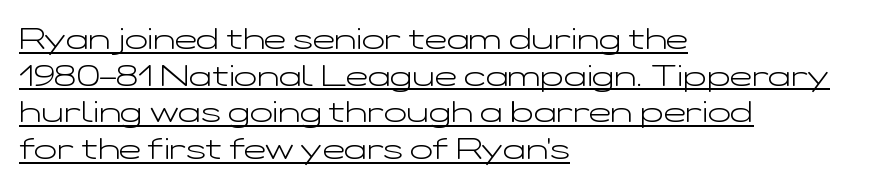
Q: Is the text bold? A: No.
Q: Is the text italic (slanted)? A: No, it is upright.
Q: Is the typeface a serif or a sans-serif typeface? A: Sans-serif.
Q: Is the text underlined? A: Yes.
Q: How is the paragraph aligned? A: Left-aligned.
Q: Is the spacing between letters normal or unusually wide? A: Normal.
Q: Width (condensed, normal, or wide)? A: Wide.
Q: Stroke contrast? A: Low.
Q: x-height? A: Medium.
Q: Monospaced? A: No.
